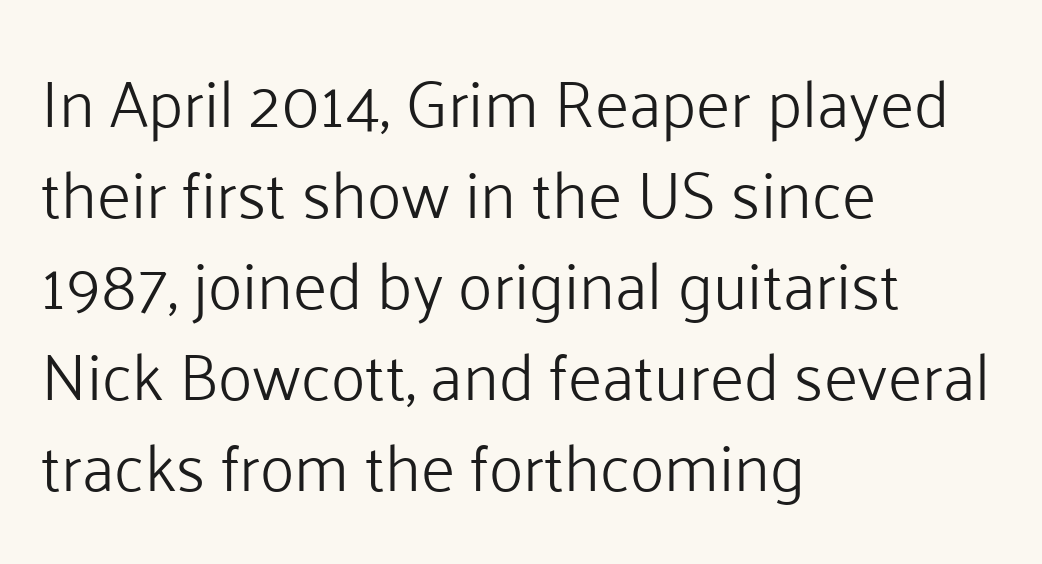
The image shows 65 px light sans-serif type, upright; set left-aligned, normal line spacing (1.4x), normal letter spacing, not underlined; low stroke contrast and a medium x-height.
